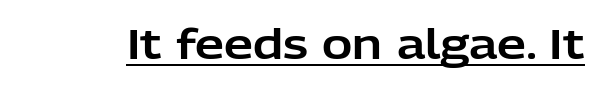
{"serif": "no", "italic": "no", "width": "normal", "stroke_contrast": "low", "x_height": "medium", "monospaced": "no", "underline": "yes", "letter_spacing": "normal", "letter_spacing_em": 0.0, "glyph_px": 41}
